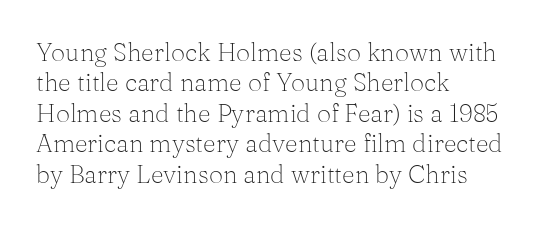
Nope, not italic — everything's standing straight. Only glyphs here, with clear space below each row. Leftover space on each line is placed entirely after the last word. The gaps between neighbouring characters are ordinary and unremarkable. A light-to-regular cut is what we see here.
